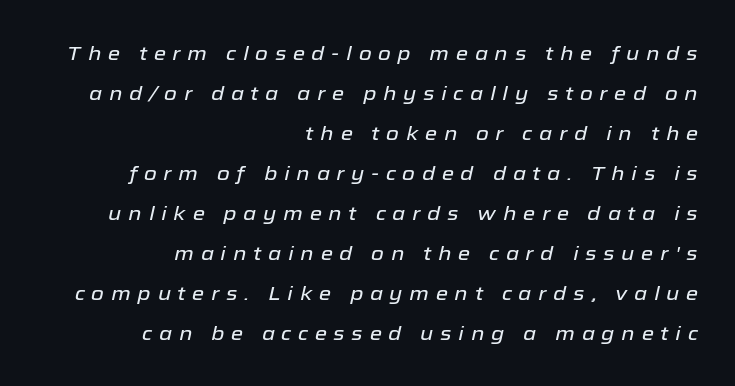
Where is the straight margin? On the right. The strip under each line holds only bare page. Slant detected: the letters are inclined. Honestly, the rows look like they've been pulled way apart. A typesetter would call this heavily tracked-out type.
